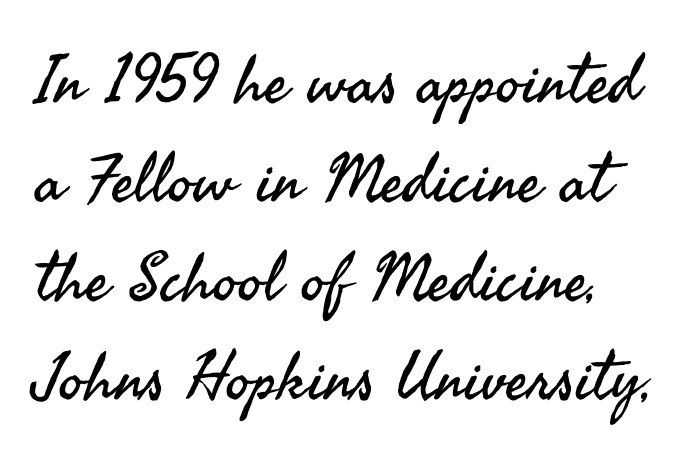
The image shows 67 px regular-weight sans-serif type; set left-aligned, normal line spacing (1.48x), normal letter spacing, not underlined; medium stroke contrast and a small x-height.
